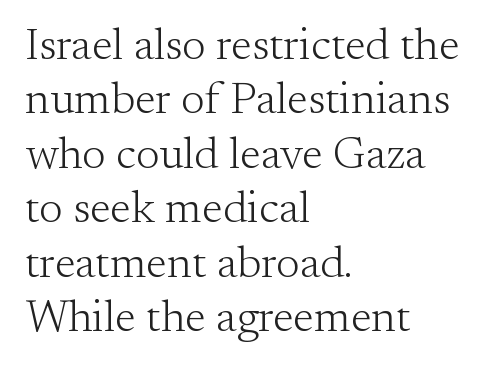
Layout note: lines flush left. Any mark beneath the type? The region is blank. What kind of face is this? One with serifs. The passage shown has conventional tracking throughout. The cut favours lightness, reaching ordinary text weight at its darkest.
